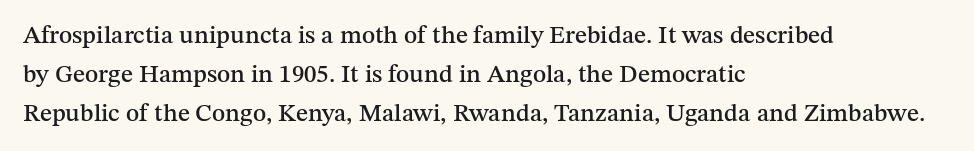
The foot of each line stays bare and open. Upright lettering throughout. Characters follow at the spacing the type designer built in. Line spacing here is normal.
